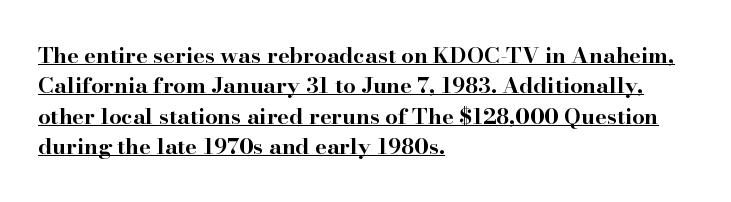
Q: Is the text bold? A: Yes.
Q: Is the text italic (slanted)? A: No, it is upright.
Q: Is the text underlined? A: Yes.
Q: How is the paragraph aligned? A: Left-aligned.
Q: Is the spacing between letters normal or unusually wide? A: Normal.
Q: Is the spacing between lines tight, normal or loose? A: Normal.
